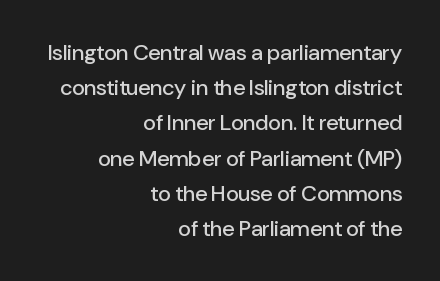
{"italic": "no", "underline": "no", "align": "right", "line_spacing": "normal", "line_spacing_ratio": 1.6, "letter_spacing": "normal", "letter_spacing_em": 0.0, "glyph_px": 22}
